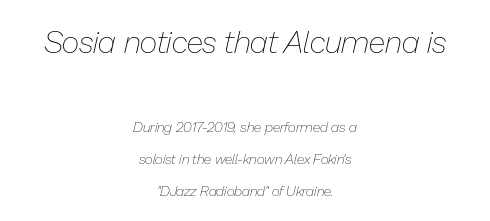
Looks like regular typesetting: each glyph gets only the width it needs. The letterforms sit shoulder to shoulder at normal distance. Glance below the letters and you will spot only blank space. These two chunks differ in scale, with the top chunk taking the larger measure.
